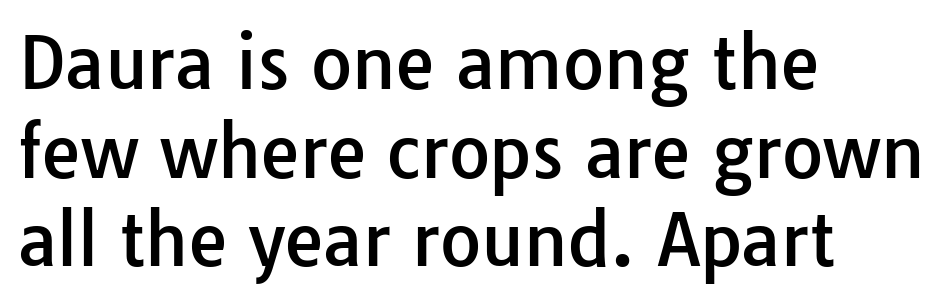
The rendering keeps characters at their native spacing. Looks like regular typesetting: each glyph gets only the width it needs. Line spacing here is normal. Each row of text sits above clean, open space. Reading down the block, your eye returns to a fixed left position each line. These lines are composed in type without serifs.
